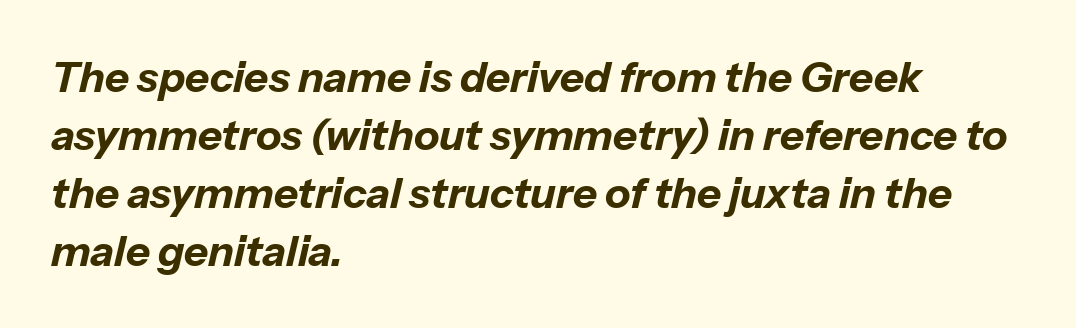
The image shows 42 px bold type, italic (leaning right); set left-aligned, normal line spacing (1.38x), normal letter spacing, not underlined; low stroke contrast and a medium x-height.
